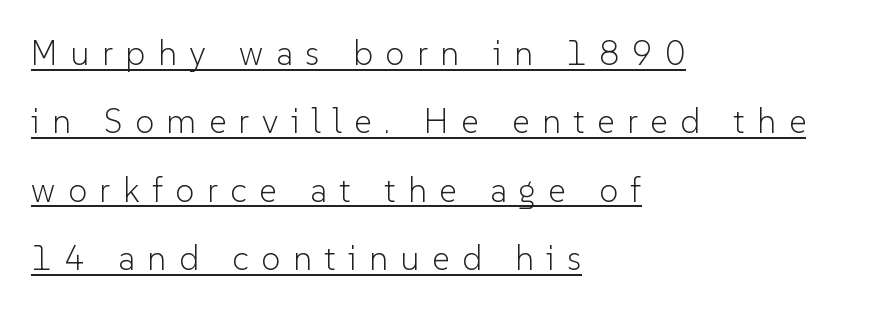
{"serif": "no", "italic": "no", "bold": "no", "weight": "light", "width": "normal", "stroke_contrast": "low", "x_height": "medium", "monospaced": "no", "underline": "yes", "align": "left", "line_spacing": "loose", "line_spacing_ratio": 2.01, "letter_spacing": "wide", "letter_spacing_em": 0.37, "glyph_px": 34}
